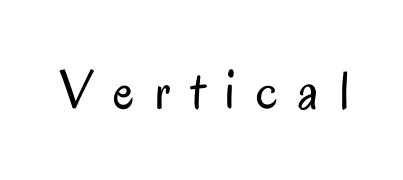
The face used here is proportionally spaced, like ordinary book or web type. Note: no serifs on the glyphs. Weight class: somewhere from thin through regular. Has an underline been added? It has not. The letters stand upright; this is a roman face.
